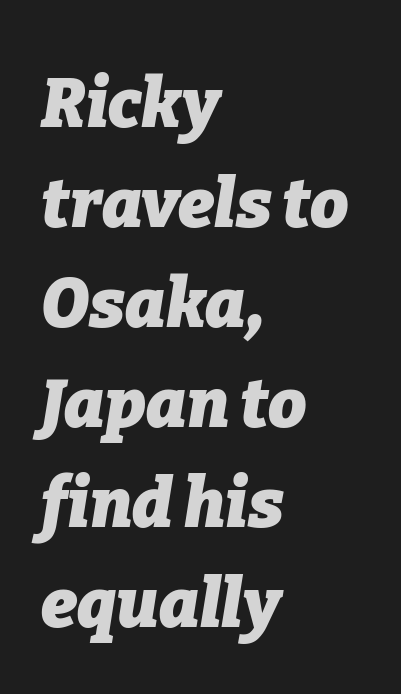
{"italic": "yes", "lean": "right", "slant_degrees": 9, "bold": "yes", "weight": "heavy", "width": "normal", "stroke_contrast": "low", "x_height": "medium", "monospaced": "no", "underline": "no", "align": "left", "line_spacing": "normal", "line_spacing_ratio": 1.47, "letter_spacing": "normal", "letter_spacing_em": 0.0, "glyph_px": 68}
